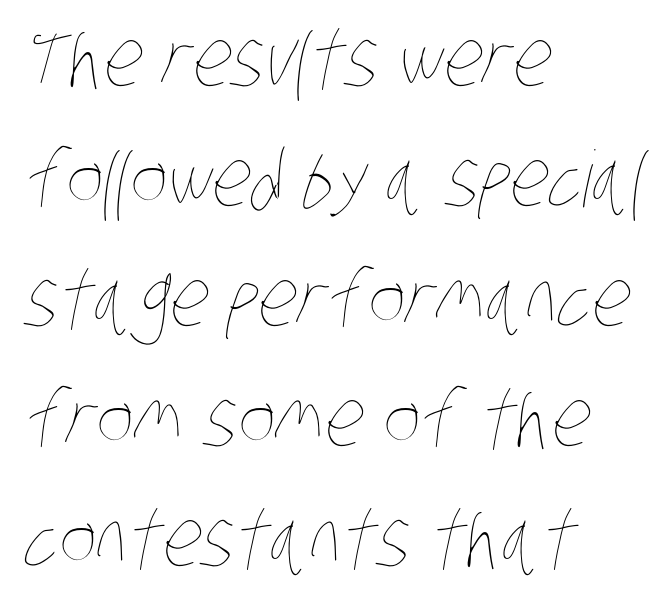
The image shows 78 px thin, condensed type; set left-aligned, normal line spacing (1.54x), normal letter spacing, not underlined; low stroke contrast and a large x-height.
